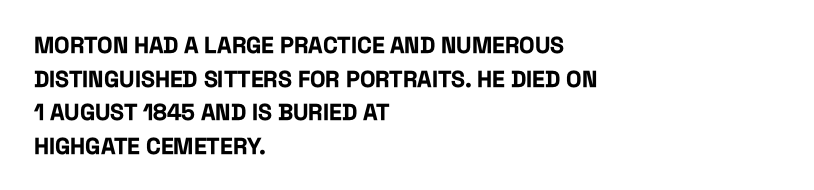
The image shows 23 px bold type, upright; set left-aligned, normal line spacing (1.46x), normal letter spacing, not underlined.
